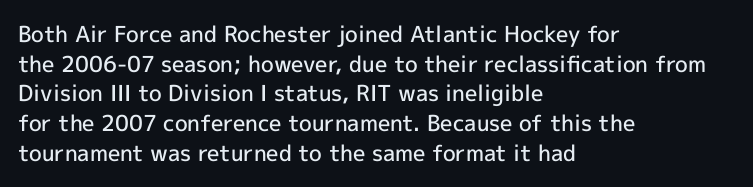
Q: Is the text bold? A: Semi-bold.
Q: Is the text italic (slanted)? A: No, it is upright.
Q: Is the text underlined? A: No.
Q: How is the paragraph aligned? A: Left-aligned.
Q: Is the spacing between letters normal or unusually wide? A: Normal.
Q: Is the spacing between lines tight, normal or loose? A: Normal.
